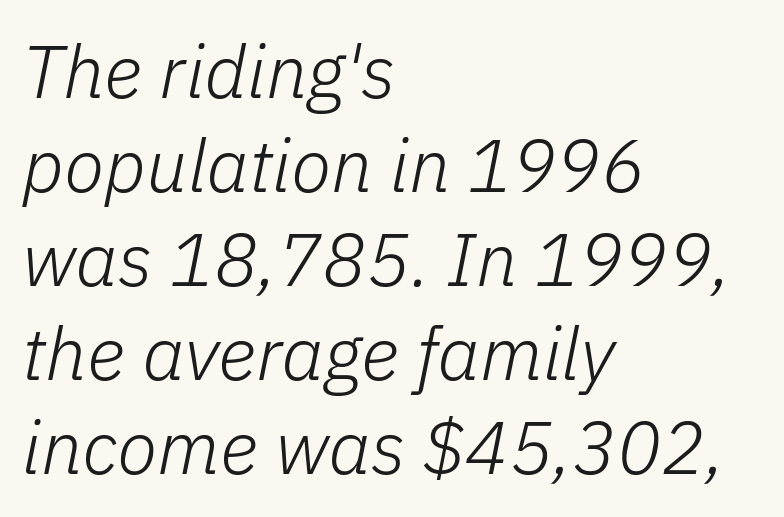
Note the varied advance widths — an 'i' is clearly narrower than an 'm'. A typesetter would call this zero additional tracking. Nothing heavy about these letters — not bold at all. The rendering uses a moderate line-height, typical for paragraphs. Each line starts at the same left margin while the right side varies. The glyphs look as if they've been sheared to an angle.
